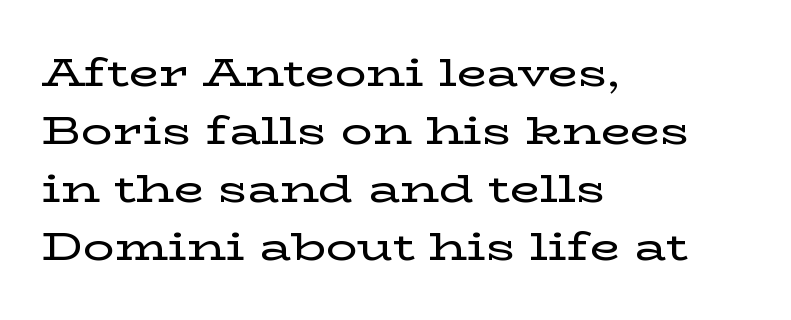
The image shows 39 px wide serif type, upright; set left-aligned, normal line spacing (1.49x), normal letter spacing, not underlined; low stroke contrast and a medium x-height.
